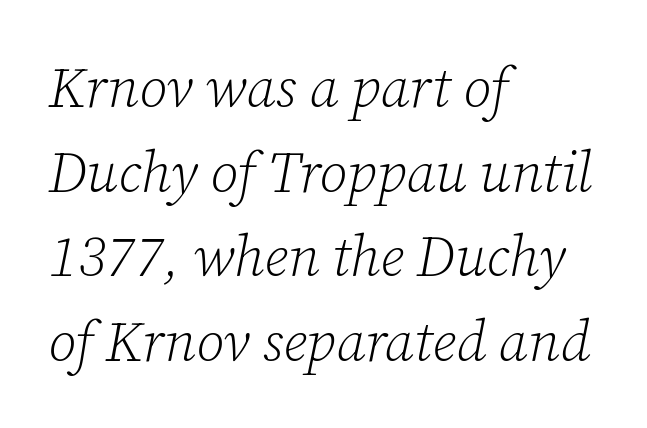
{"serif": "yes", "italic": "yes", "lean": "right", "slant_degrees": 12, "bold": "no", "weight": "light", "width": "normal", "stroke_contrast": "low", "x_height": "medium", "monospaced": "no", "underline": "no", "align": "left", "line_spacing": "normal", "line_spacing_ratio": 1.51, "letter_spacing": "normal", "letter_spacing_em": 0.0, "glyph_px": 56}
